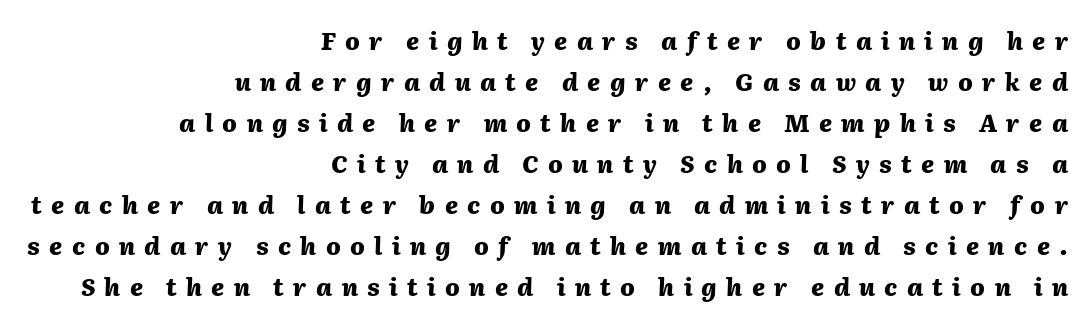
{"italic": "yes", "lean": "right", "slant_degrees": 2, "bold": "yes", "underline": "no", "align": "right", "line_spacing_ratio": 1.71, "letter_spacing": "wide", "letter_spacing_em": 0.39, "glyph_px": 24}
